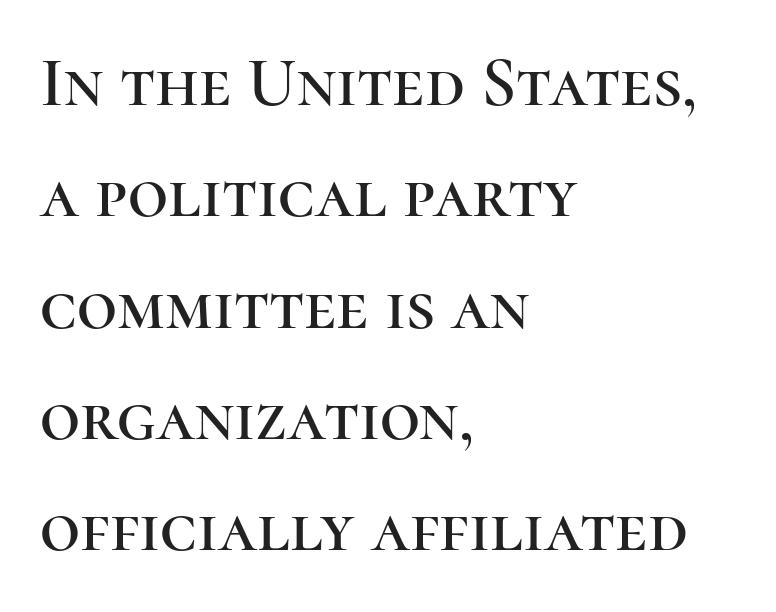
The image shows 70 px serif type, upright; set left-aligned, normal line spacing (1.59x), normal letter spacing, not underlined; high stroke contrast and a medium x-height.
